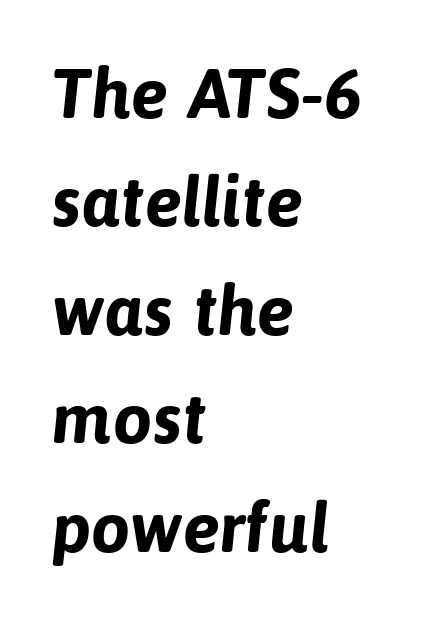
{"serif": "no", "bold": "yes", "weight": "bold", "width": "normal", "stroke_contrast": "low", "x_height": "medium", "monospaced": "no", "underline": "no", "align": "left", "line_spacing": "normal", "line_spacing_ratio": 1.55, "letter_spacing": "normal", "letter_spacing_em": 0.0, "glyph_px": 70}
